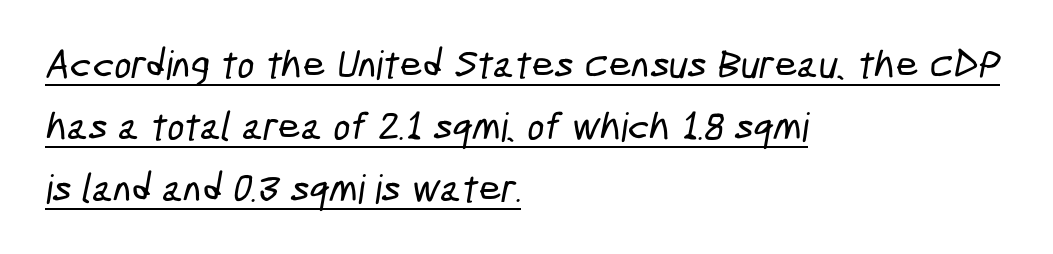
Varying glyph widths throughout — classic text-font behaviour. You can see a thin bar hugging the bottom of the glyphs. The typeface chosen for these lines omits serifs. Default kerning and tracking; the words read as compact shapes.
